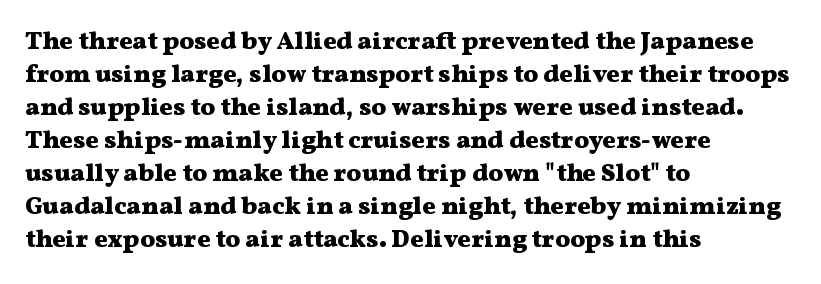
{"italic": "no", "bold": "yes", "underline": "no", "align": "left", "line_spacing": "normal", "line_spacing_ratio": 1.32, "letter_spacing": "normal", "letter_spacing_em": 0.0, "glyph_px": 25}
